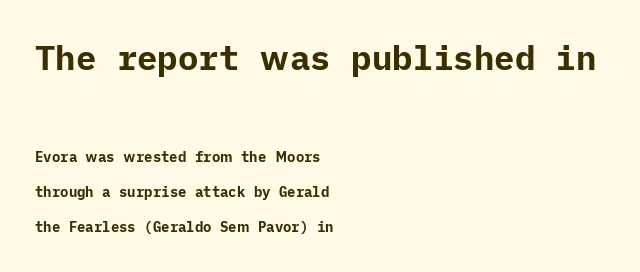
{"serif": "no", "italic": "no", "bold": "yes", "weight": "bold", "width": "normal", "stroke_contrast": "low", "x_height": "medium", "underline": "no", "align": "left", "line_spacing": "loose", "line_spacing_ratio": 2.5, "letter_spacing": "normal", "letter_spacing_em": 0.0, "larger_block": "first", "size_ratio": 2.43, "glyph_px": 34}
